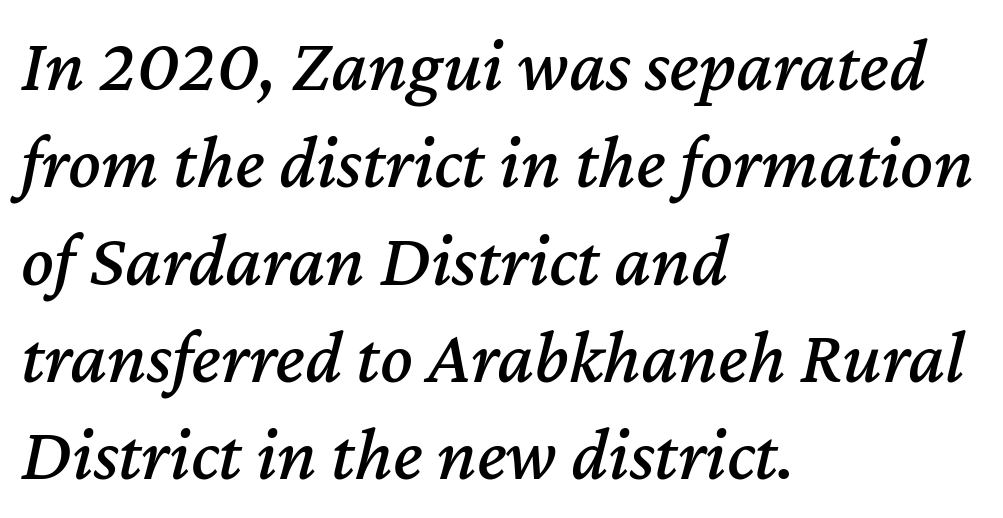
The image shows 76 px text type, italic (leaning right); set left-aligned, normal line spacing (1.28x), normal letter spacing, not underlined; medium stroke contrast and a medium x-height.
